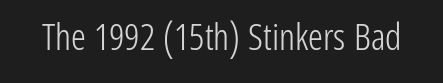
The image shows 37 px light, condensed sans-serif type, upright; set normal letter spacing, not underlined; low stroke contrast and a medium x-height.
